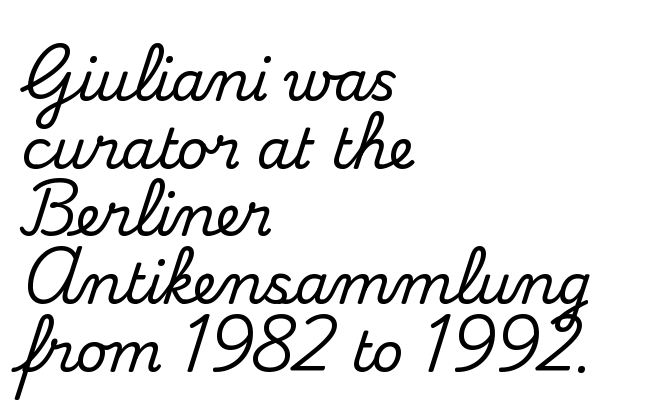
{"width": "normal", "stroke_contrast": "medium", "x_height": "small", "monospaced": "no", "underline": "no", "align": "left", "line_spacing_ratio": 1.23, "letter_spacing": "normal", "letter_spacing_em": 0.0, "glyph_px": 55}
